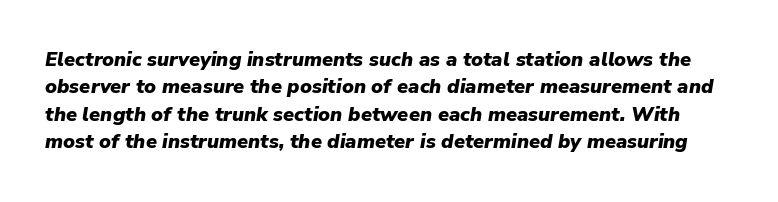
Bold? Absolutely — the strokes are thick and heavy. The foot of each line stays bare and open. Default kerning and tracking; the words read as compact shapes. A typesetter would mark this as italic.
